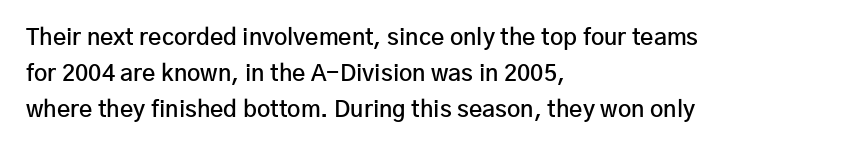
All the whitespace from short lines collects on the right. The space between consecutive lines is moderate. The type is set solid horizontally, with unmodified tracking. Does the lettering tilt? It doesn't — this is upright. Is the type bold? Partly — it's a semibold, heavier than regular but not fully bold.
